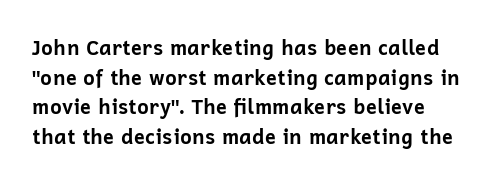
Q: Is the text bold? A: Yes.
Q: Is the text italic (slanted)? A: No, it is upright.
Q: Is the text underlined? A: No.
Q: Is the spacing between letters normal or unusually wide? A: Normal.
Q: Is the spacing between lines tight, normal or loose? A: Normal.
